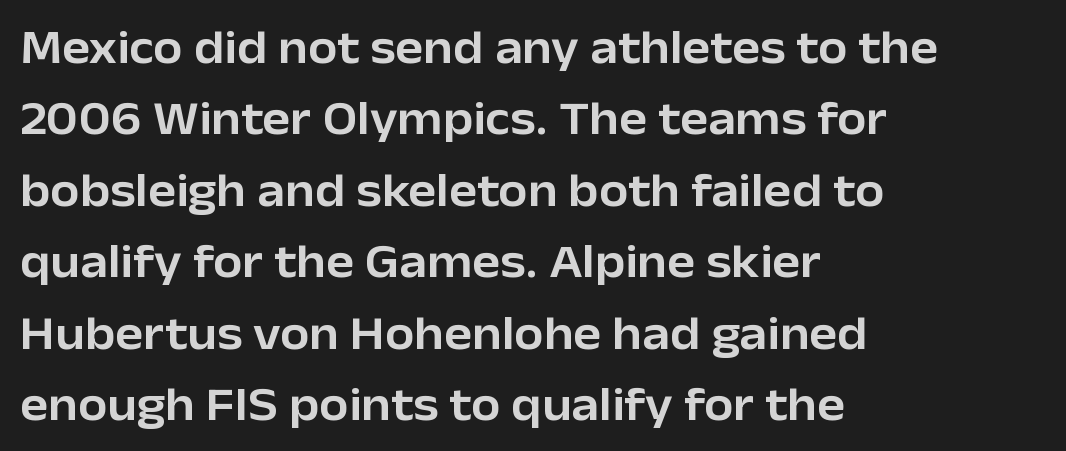
{"serif": "no", "italic": "no", "width": "normal", "stroke_contrast": "low", "x_height": "medium", "monospaced": "no", "underline": "no", "align": "left", "line_spacing": "normal", "line_spacing_ratio": 1.52, "letter_spacing": "normal", "letter_spacing_em": 0.0, "glyph_px": 47}
